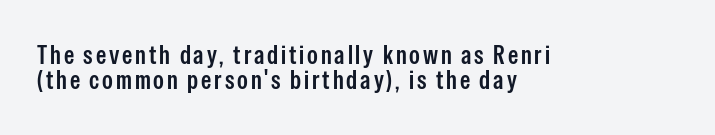
{"italic": "no", "bold": "semi", "underline": "no", "align": "left", "line_spacing": "tight", "line_spacing_ratio": 0.98, "glyph_px": 26}
